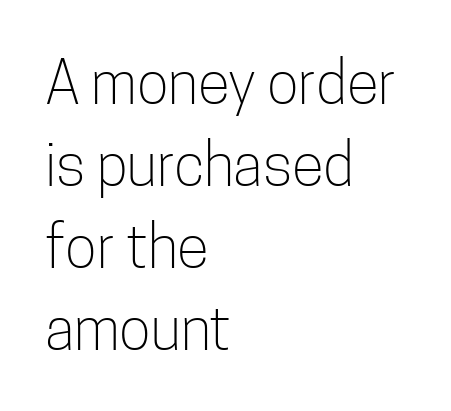
The image shows 59 px light, condensed sans-serif type, upright; set left-aligned, normal line spacing (1.39x), normal letter spacing, not underlined; low stroke contrast and a medium x-height.
